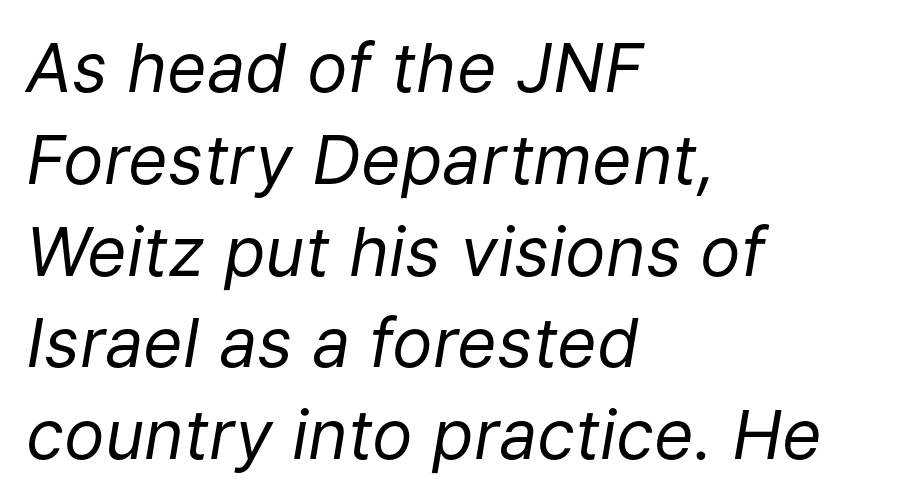
{"italic": "yes", "lean": "right", "slant_degrees": 9, "bold": "no", "weight": "regular", "width": "normal", "stroke_contrast": "low", "x_height": "medium", "monospaced": "no", "underline": "no", "align": "left", "line_spacing": "normal", "line_spacing_ratio": 1.35, "letter_spacing": "normal", "letter_spacing_em": 0.0, "glyph_px": 68}
